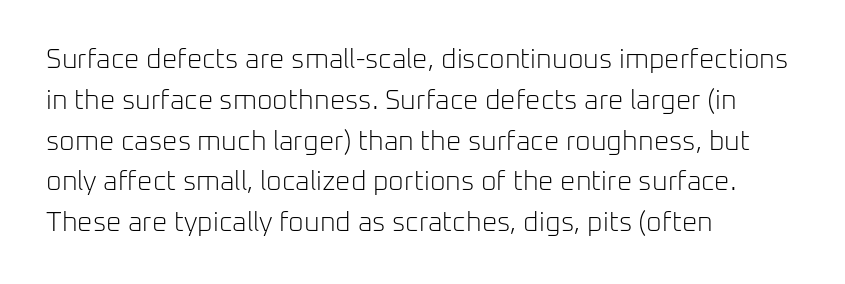
{"italic": "no", "bold": "no", "underline": "no", "align": "left", "line_spacing": "normal", "line_spacing_ratio": 1.51, "letter_spacing": "normal", "letter_spacing_em": 0.0, "glyph_px": 27}
